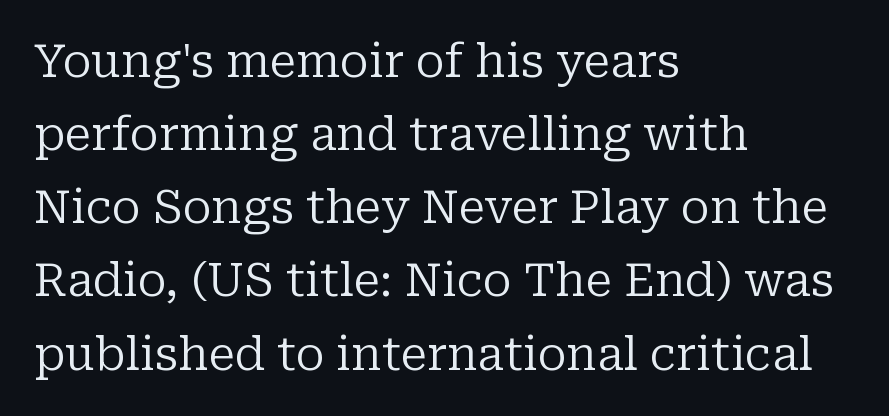
Q: Is the text bold? A: No.
Q: Is the text italic (slanted)? A: No, it is upright.
Q: Is the typeface a serif or a sans-serif typeface? A: Serif.
Q: Is the text underlined? A: No.
Q: How is the paragraph aligned? A: Left-aligned.
Q: Is the spacing between letters normal or unusually wide? A: Normal.
Q: Is the spacing between lines tight, normal or loose? A: Normal.
Q: Width (condensed, normal, or wide)? A: Normal.
Q: Stroke contrast? A: Low.
Q: x-height? A: Medium.
Q: Monospaced? A: No.
